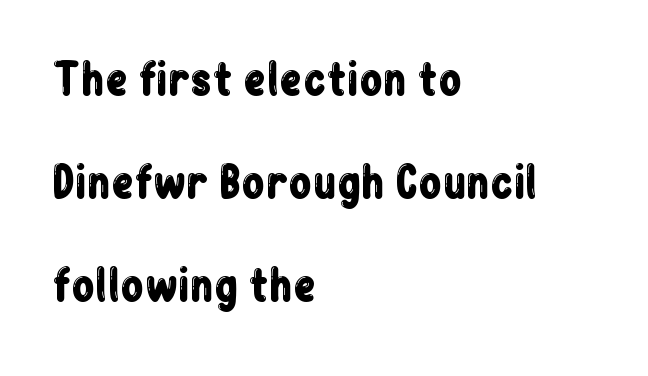
{"serif": "no", "italic": "no", "width": "condensed", "stroke_contrast": "low", "x_height": "medium", "monospaced": "no", "underline": "no", "align": "left", "line_spacing": "loose", "line_spacing_ratio": 2.45, "letter_spacing": "normal", "letter_spacing_em": 0.0, "glyph_px": 42}
